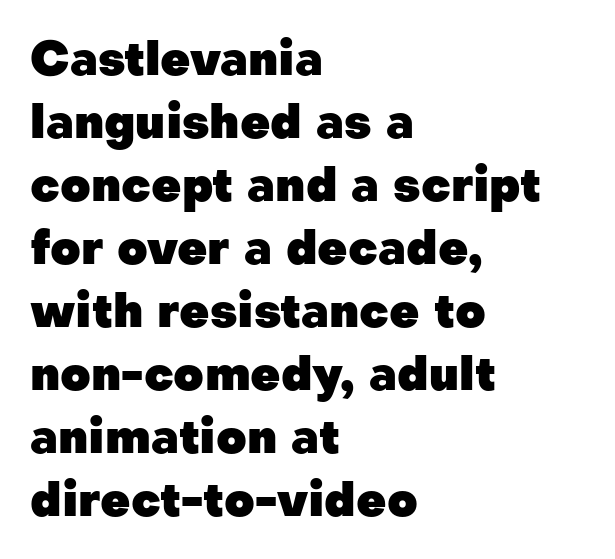
The image shows 47 px heavy sans-serif type, upright; set left-aligned, normal line spacing (1.34x), normal letter spacing, not underlined; low stroke contrast and a medium x-height.
